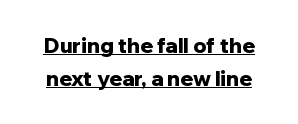
The typesetting leans heavy: a genuine bold. What stands out about the letter spacing? Nothing — it is the standard amount. Ordinary non-slanted type is in use. Somebody hit Ctrl+U on this one — the words are underlined. Normally led — the rows are evenly, conventionally spaced.
